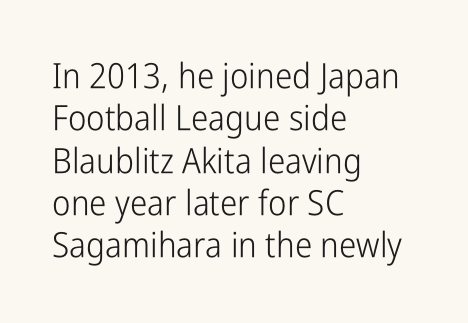
The image shows 35 px light, condensed sans-serif type, upright; set left-aligned, line spacing 1.21x, normal letter spacing, not underlined; low stroke contrast and a medium x-height.
